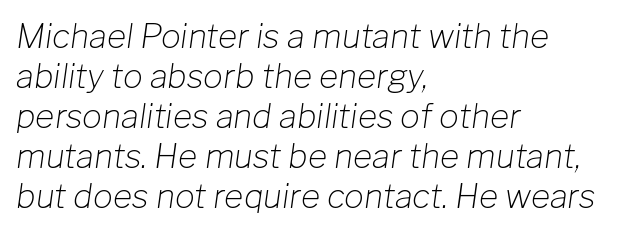
{"italic": "yes", "lean": "right", "slant_degrees": 8, "bold": "no", "weight": "light", "width": "normal", "stroke_contrast": "low", "x_height": "medium", "monospaced": "no", "underline": "no", "align": "left", "line_spacing_ratio": 1.21, "letter_spacing": "normal", "letter_spacing_em": 0.0, "glyph_px": 33}
